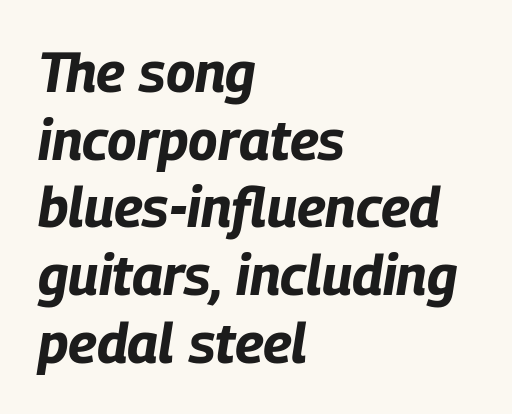
The image shows 55 px bold, condensed type, italic (leaning right); set left-aligned, line spacing 1.23x, normal letter spacing, not underlined; low stroke contrast and a large x-height.
